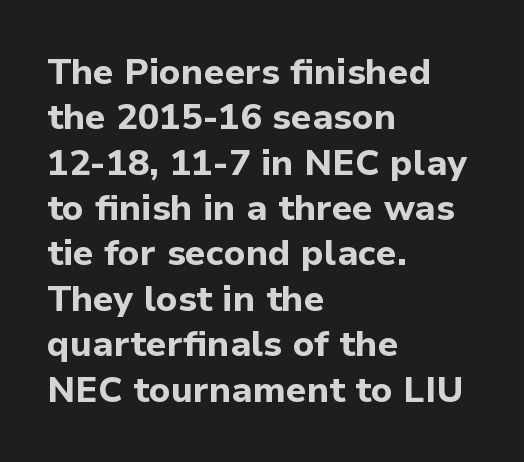
Think of a printed novel: that variable character pitch is what you see here. This rendering features lettering with no underline. Honestly, the row spacing looks completely unremarkable. Plenty of ink on the page — the face is bold.
